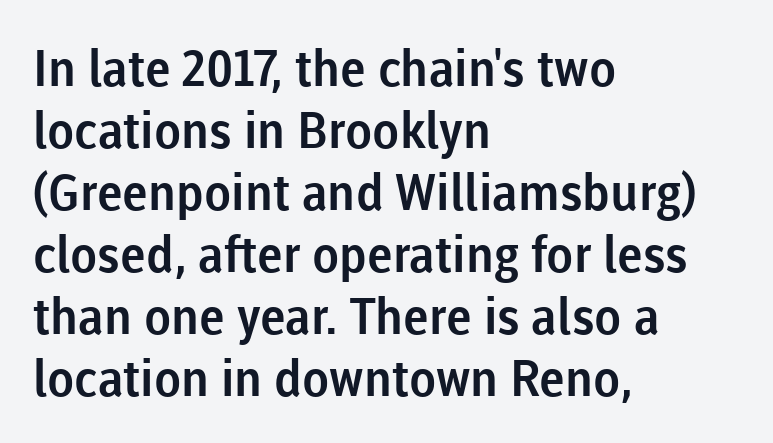
{"serif": "no", "italic": "no", "width": "normal", "stroke_contrast": "low", "x_height": "medium", "monospaced": "no", "underline": "no", "align": "left", "line_spacing_ratio": 1.24, "letter_spacing": "normal", "letter_spacing_em": 0.0, "glyph_px": 50}
